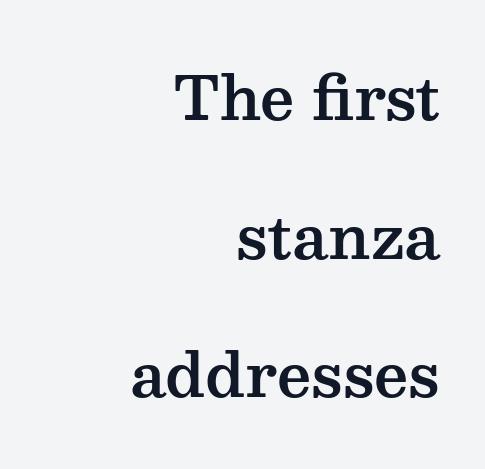
The image shows 60 px wide serif type, upright; set right-aligned, loose line spacing (2.31x), normal letter spacing, not underlined; medium stroke contrast and a medium x-height.
